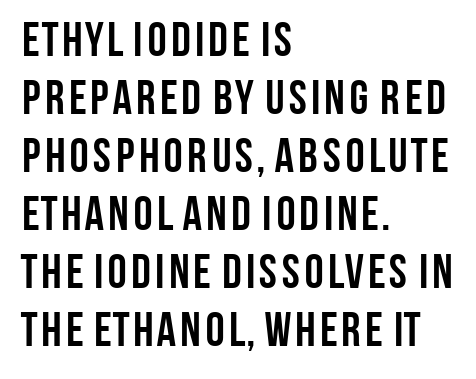
When letters stand straight like this, we call the style roman or upright. The rendering uses natural spacing where letterforms have individual widths. A sans-serif font was chosen for this passage. If you drew a ruler down the left edge, every line would touch it.
